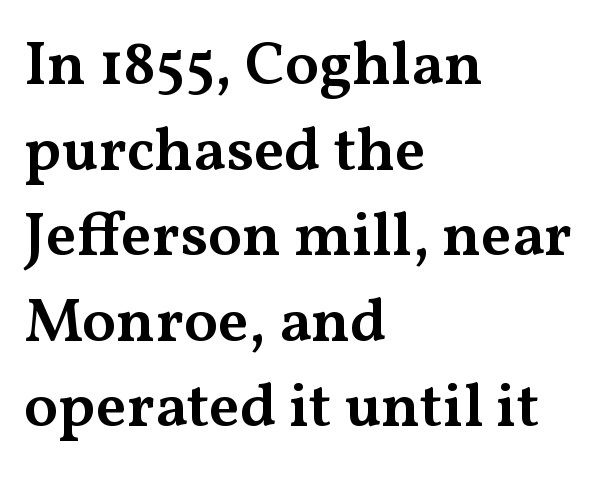
The image shows 62 px semibold, wide serif type, upright; set left-aligned, normal line spacing (1.38x), normal letter spacing, not underlined; medium stroke contrast and a medium x-height.
